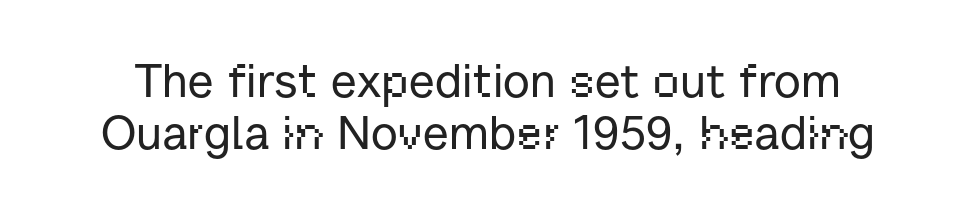
Q: Is the text italic (slanted)? A: No, it is upright.
Q: Is the typeface a serif or a sans-serif typeface? A: Sans-serif.
Q: Is the text underlined? A: No.
Q: Is the spacing between letters normal or unusually wide? A: Normal.
Q: Is the spacing between lines tight, normal or loose? A: Tight.
Q: Width (condensed, normal, or wide)? A: Normal.
Q: Stroke contrast? A: Low.
Q: x-height? A: Medium.
Q: Monospaced? A: No.
